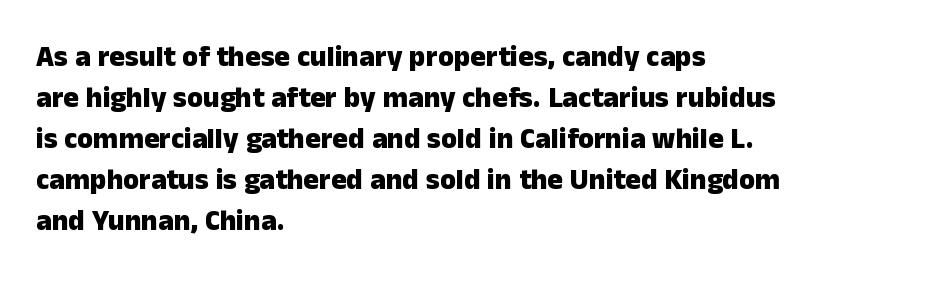
{"serif": "no", "italic": "no", "bold": "yes", "weight": "heavy", "width": "normal", "stroke_contrast": "low", "x_height": "medium", "monospaced": "no", "underline": "no", "align": "left", "line_spacing": "normal", "line_spacing_ratio": 1.41, "letter_spacing": "normal", "letter_spacing_em": 0.0, "glyph_px": 29}
